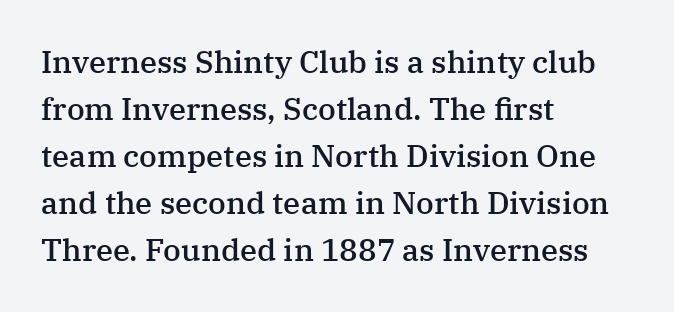
Q: Is the text bold? A: Semi-bold.
Q: Is the text italic (slanted)? A: No, it is upright.
Q: Is the typeface a serif or a sans-serif typeface? A: Serif.
Q: Is the text underlined? A: No.
Q: How is the paragraph aligned? A: Left-aligned.
Q: Is the spacing between letters normal or unusually wide? A: Normal.
Q: Is the spacing between lines tight, normal or loose? A: Normal.
Q: Width (condensed, normal, or wide)? A: Normal.
Q: Stroke contrast? A: Medium.
Q: x-height? A: Medium.
Q: Monospaced? A: No.
